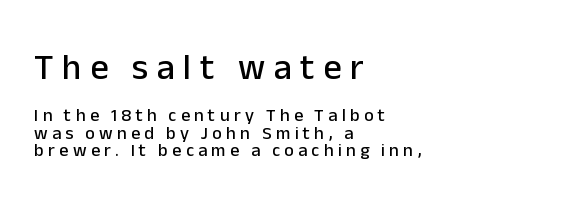
{"serif": "no", "italic": "no", "width": "normal", "stroke_contrast": "low", "x_height": "medium", "monospaced": "no", "underline": "no", "align": "left", "line_spacing": "tight", "line_spacing_ratio": 0.98, "letter_spacing": "wide", "letter_spacing_em": 0.24, "larger_block": "first", "size_ratio": 2.0, "glyph_px": 36}
